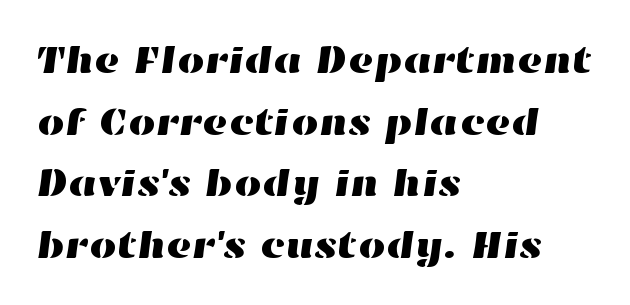
Words appear dense and cohesive because spacing is normal. Teacher's note: observe the even left margin — that is flush-left alignment. Descenders are the only things crossing below the line. This sample has the flowing, uneven cadence of proportional lettering. This sample keeps an unexceptional amount of space between lines.
